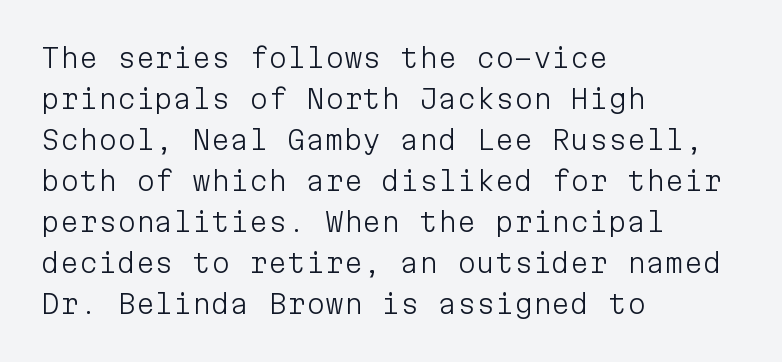
On a weight scale, this lands at 450 or below. The passage shown has conventional tracking throughout. A normal amount of white space separates one row of letters from the next. The rag falls on the right side of this text block.
